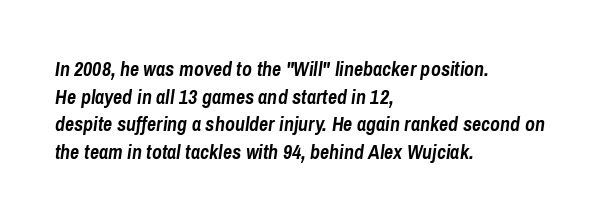
Q: Is the text bold? A: Yes.
Q: Is the text italic (slanted)? A: Yes, it leans right by about 8 degrees.
Q: Is the text underlined? A: No.
Q: How is the paragraph aligned? A: Left-aligned.
Q: Is the spacing between letters normal or unusually wide? A: Normal.
Q: Is the spacing between lines tight, normal or loose? A: Normal.
